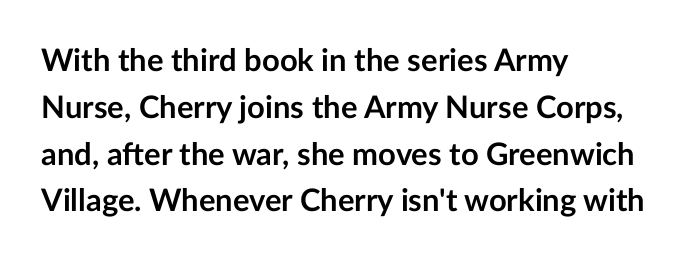
{"serif": "no", "italic": "no", "bold": "yes", "weight": "semibold", "width": "normal", "stroke_contrast": "low", "x_height": "medium", "monospaced": "no", "underline": "no", "align": "left", "line_spacing": "normal", "line_spacing_ratio": 1.51, "letter_spacing": "normal", "letter_spacing_em": 0.0, "glyph_px": 31}
